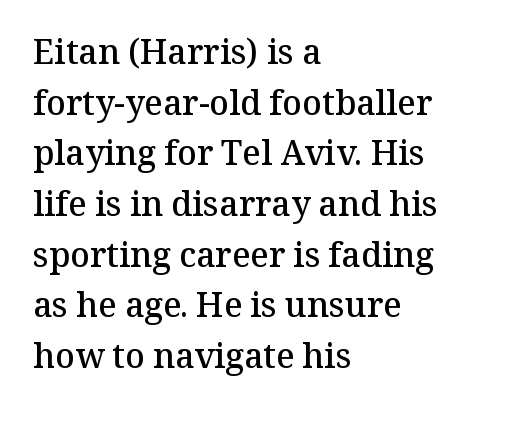
{"serif": "yes", "italic": "no", "bold": "semi", "weight": "semibold", "width": "normal", "stroke_contrast": "medium", "x_height": "medium", "monospaced": "no", "underline": "no", "align": "left", "line_spacing": "normal", "line_spacing_ratio": 1.49, "letter_spacing": "normal", "letter_spacing_em": 0.0, "glyph_px": 34}
